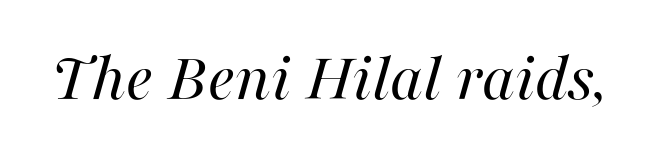
Q: Is the text bold? A: No.
Q: Is the text italic (slanted)? A: Yes, it leans right by about 16 degrees.
Q: Is the text underlined? A: No.
Q: Is the spacing between letters normal or unusually wide? A: Normal.
Q: Width (condensed, normal, or wide)? A: Normal.
Q: Stroke contrast? A: High.
Q: x-height? A: Medium.
Q: Monospaced? A: No.
